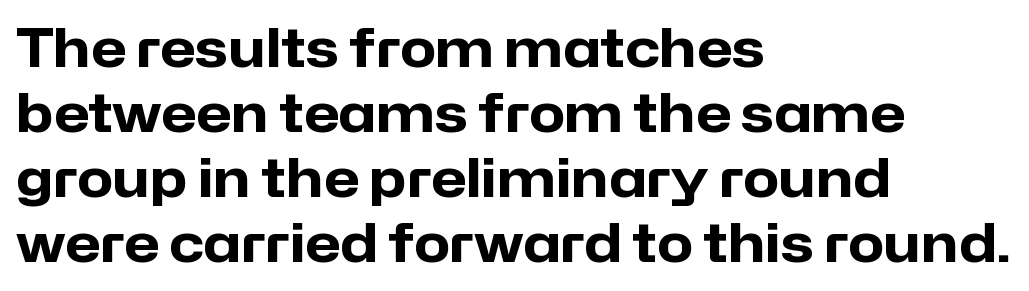
Q: Is the text bold? A: Yes.
Q: Is the text italic (slanted)? A: No, it is upright.
Q: Is the typeface a serif or a sans-serif typeface? A: Sans-serif.
Q: Is the text underlined? A: No.
Q: How is the paragraph aligned? A: Left-aligned.
Q: Is the spacing between letters normal or unusually wide? A: Normal.
Q: Is the spacing between lines tight, normal or loose? A: Normal.
Q: Width (condensed, normal, or wide)? A: Normal.
Q: Stroke contrast? A: Low.
Q: x-height? A: Medium.
Q: Monospaced? A: No.
